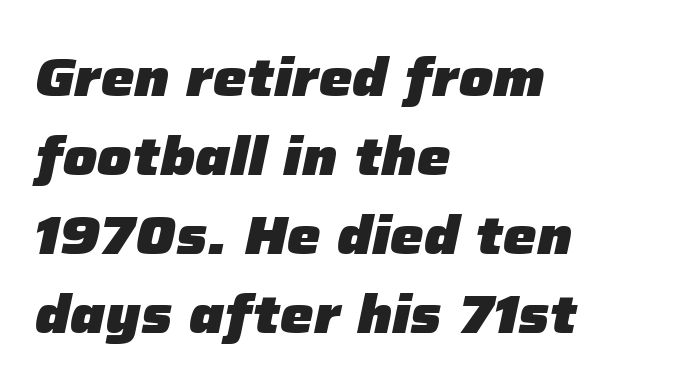
Q: Is the text bold? A: Yes.
Q: Is the text italic (slanted)? A: Yes, it leans right by about 12 degrees.
Q: Is the text underlined? A: No.
Q: How is the paragraph aligned? A: Left-aligned.
Q: Is the spacing between letters normal or unusually wide? A: Normal.
Q: Is the spacing between lines tight, normal or loose? A: Normal.
Q: Width (condensed, normal, or wide)? A: Normal.
Q: Stroke contrast? A: Low.
Q: x-height? A: Medium.
Q: Monospaced? A: No.
